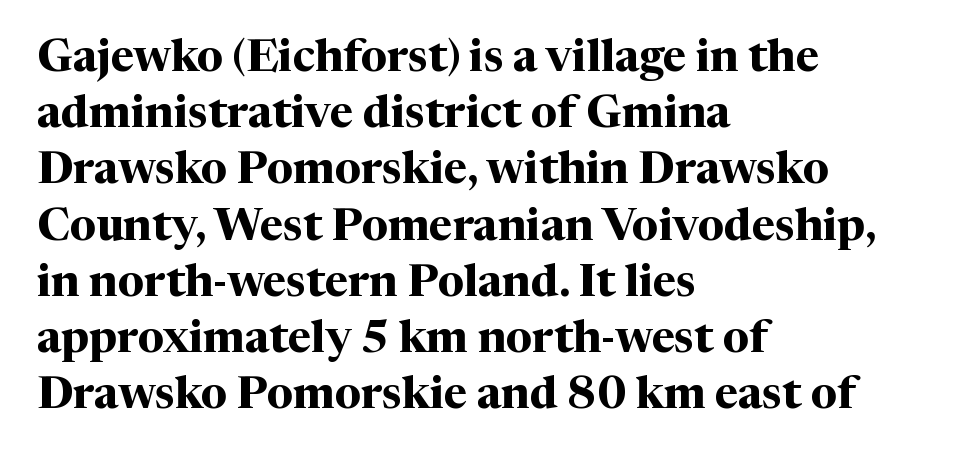
The image shows 45 px bold serif type, upright; set left-aligned, normal line spacing (1.25x), normal letter spacing, not underlined; medium stroke contrast and a medium x-height.
